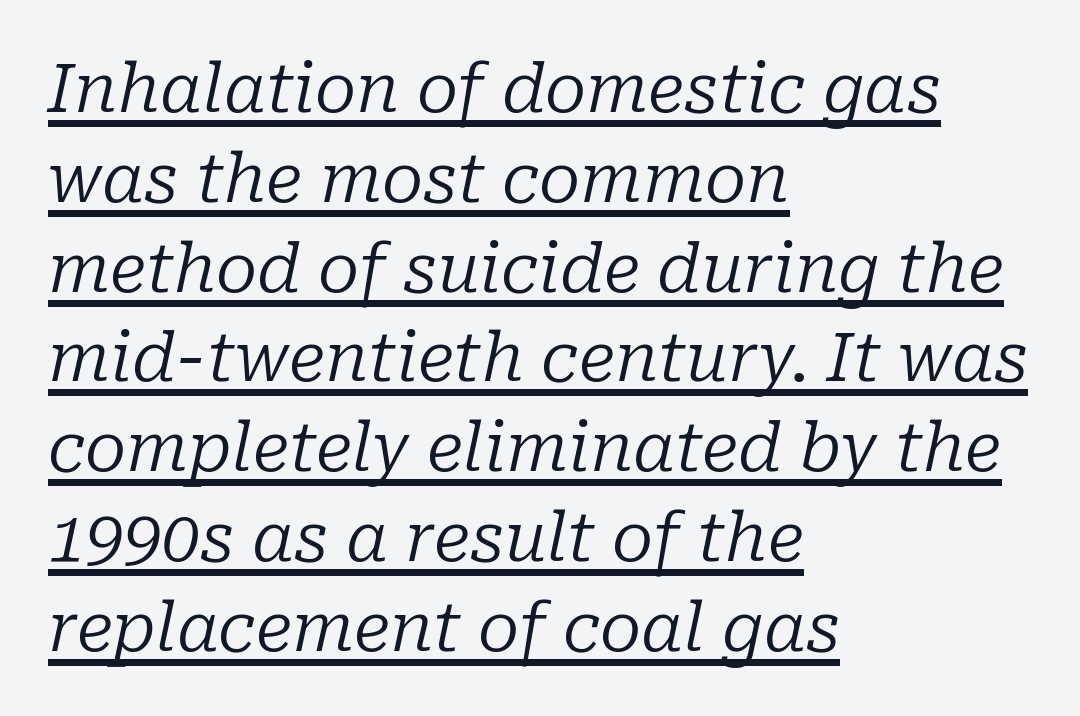
Q: Is the text bold? A: No.
Q: Is the text italic (slanted)? A: Yes, it leans right by about 10 degrees.
Q: Is the typeface a serif or a sans-serif typeface? A: Serif.
Q: Is the text underlined? A: Yes.
Q: How is the paragraph aligned? A: Left-aligned.
Q: Is the spacing between letters normal or unusually wide? A: Normal.
Q: Is the spacing between lines tight, normal or loose? A: Normal.
Q: Width (condensed, normal, or wide)? A: Normal.
Q: Stroke contrast? A: Low.
Q: x-height? A: Medium.
Q: Monospaced? A: No.
